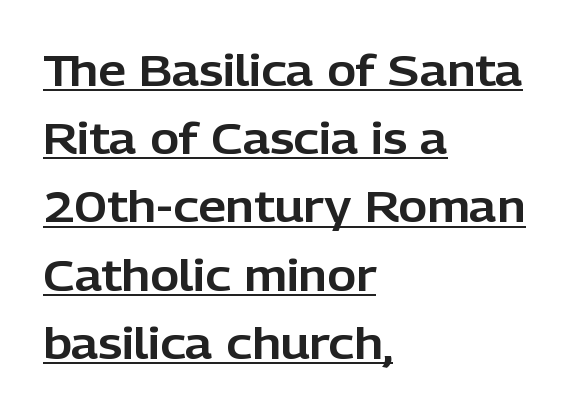
Q: Is the text italic (slanted)? A: No, it is upright.
Q: Is the typeface a serif or a sans-serif typeface? A: Sans-serif.
Q: Is the text underlined? A: Yes.
Q: How is the paragraph aligned? A: Left-aligned.
Q: Is the spacing between letters normal or unusually wide? A: Normal.
Q: Is the spacing between lines tight, normal or loose? A: Normal.
Q: Width (condensed, normal, or wide)? A: Normal.
Q: Stroke contrast? A: Low.
Q: x-height? A: Medium.
Q: Monospaced? A: No.
